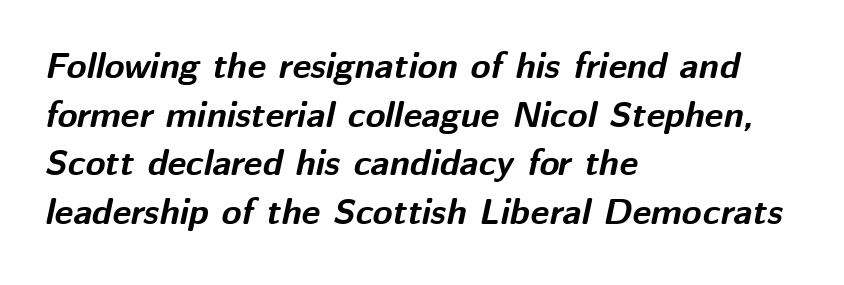
The image shows 36 px bold type, italic (leaning right); set left-aligned, normal line spacing (1.35x), normal letter spacing, not underlined; medium stroke contrast and a medium x-height.
